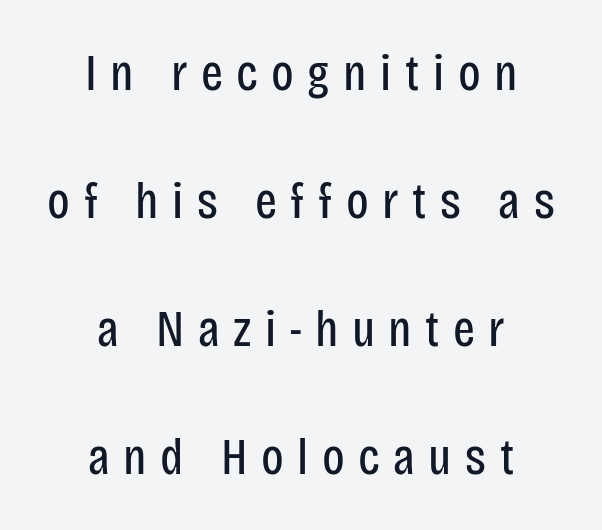
In terms of posture, this sample is upright. Underline: absent. The glyphs in this specimen are sans serif. A great deal of white space separates one row of letters from the next. Casual observation: everything's sitting right in the middle.
